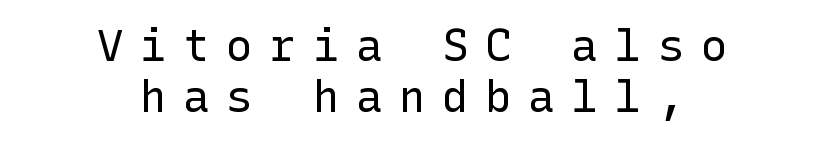
These lines are composed in type without serifs. The block of text is dense from top to bottom, with scant space between rows. Spacing between characters has been opened up far beyond the box default. Lines of text with bare space underneath.
